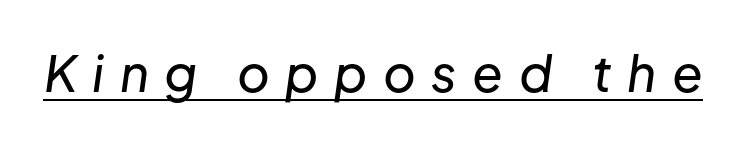
Q: Is the text italic (slanted)? A: Yes, it leans right by about 8 degrees.
Q: Is the text underlined? A: Yes.
Q: Is the spacing between letters normal or unusually wide? A: Unusually wide.
Q: Width (condensed, normal, or wide)? A: Normal.
Q: Stroke contrast? A: Low.
Q: x-height? A: Medium.
Q: Monospaced? A: No.
